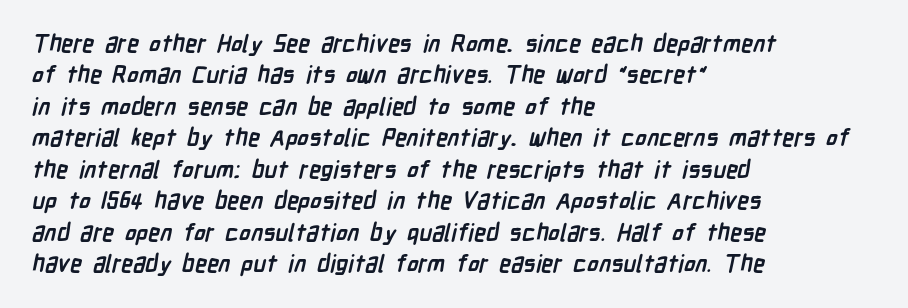
The image shows 24 px bold type; set left-aligned, normal line spacing (1.31x), normal letter spacing, not underlined.
